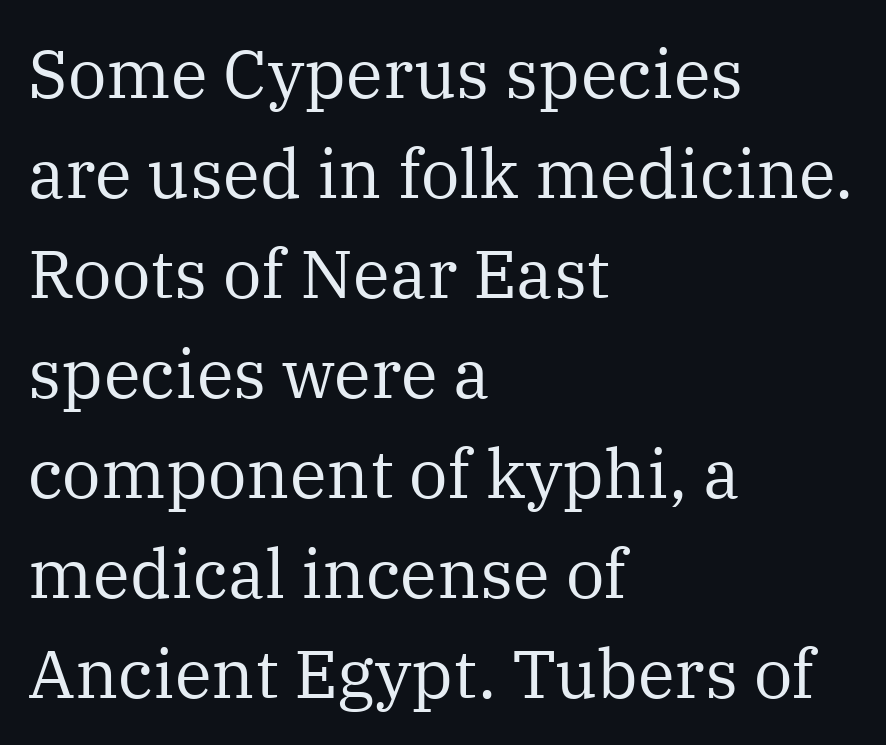
The image shows 68 px regular-weight serif type, upright; set left-aligned, normal line spacing (1.47x), normal letter spacing, not underlined; medium stroke contrast and a medium x-height.
